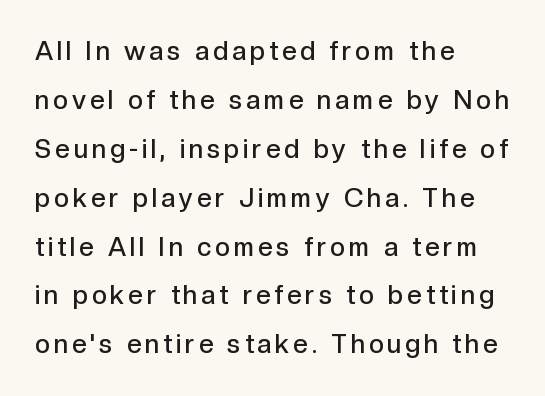
Notice the strokes are somewhat thickened but not fully heavy: this is a semibold. The passage shown is not underscored anywhere. The text block is weighted toward the left margin, trailing off unevenly rightward. The typography opts for an upright posture over an oblique one.
